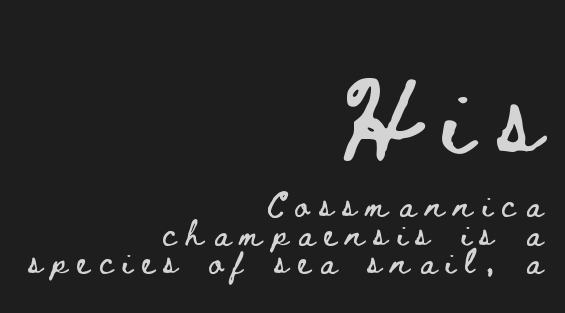
{"width": "wide", "stroke_contrast": "low", "x_height": "small", "monospaced": "no", "underline": "no", "align": "right", "line_spacing": "tight", "line_spacing_ratio": 1.1, "letter_spacing": "wide", "letter_spacing_em": 0.39, "larger_block": "first", "size_ratio": 3.04, "glyph_px": 79}
